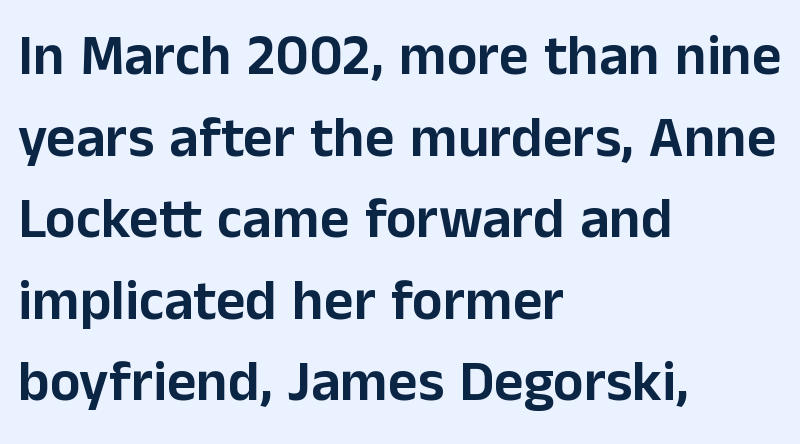
All the whitespace from short lines collects on the right. Check the space under the baseline: it is left empty. These lines were composed using upright roman letters. A typesetter would call this proportional, since set widths differ per character. Normally led — the rows are evenly, conventionally spaced.
